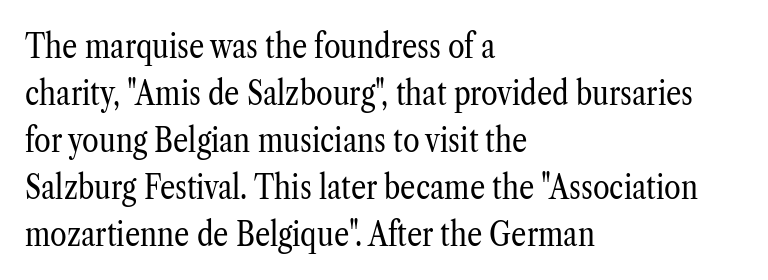
The image shows 34 px regular-weight, condensed serif type, upright; set left-aligned, normal line spacing (1.38x), normal letter spacing, not underlined; low stroke contrast and a medium x-height.
